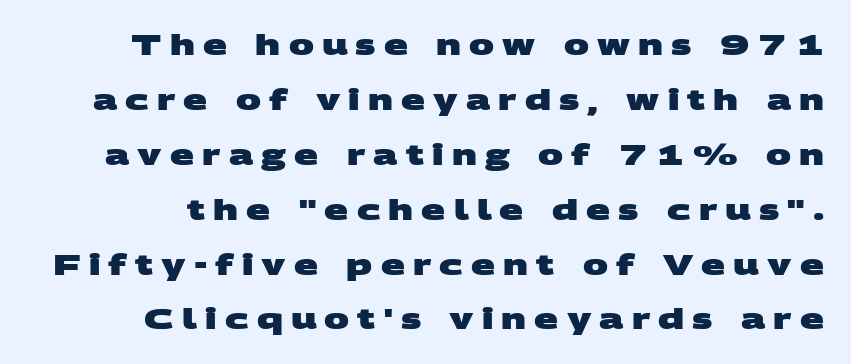
The image shows 28 px heavy, wide sans-serif type; set loose line spacing (1.96x), unusually wide letter spacing (+0.29 em), not underlined; medium stroke contrast and a large x-height.
